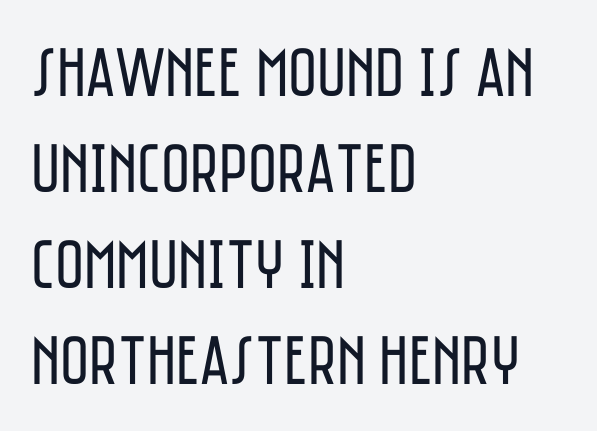
{"serif": "no", "italic": "no", "bold": "no", "weight": "regular", "width": "condensed", "stroke_contrast": "low", "x_height": "large", "monospaced": "no", "underline": "no", "align": "left", "line_spacing": "normal", "line_spacing_ratio": 1.37, "letter_spacing": "normal", "letter_spacing_em": 0.0, "glyph_px": 70}
